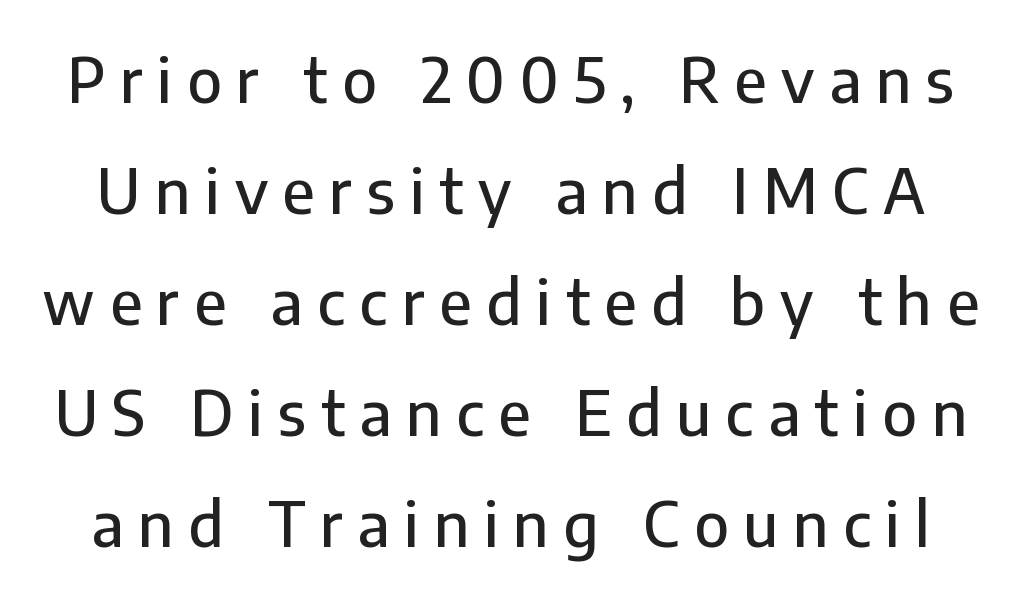
Q: Is the text italic (slanted)? A: No, it is upright.
Q: Is the typeface a serif or a sans-serif typeface? A: Sans-serif.
Q: Is the text underlined? A: No.
Q: Is the spacing between letters normal or unusually wide? A: Unusually wide.
Q: Width (condensed, normal, or wide)? A: Normal.
Q: Stroke contrast? A: Low.
Q: x-height? A: Medium.
Q: Monospaced? A: No.
